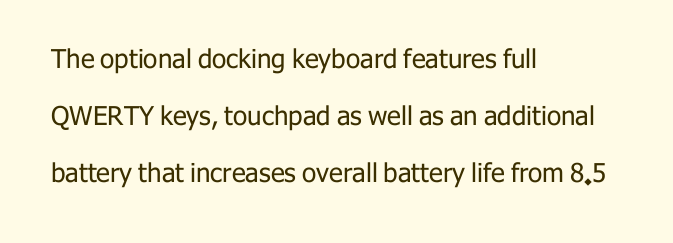
The image shows 26 px text type, upright; set left-aligned, loose line spacing (2.19x), normal letter spacing, not underlined.
